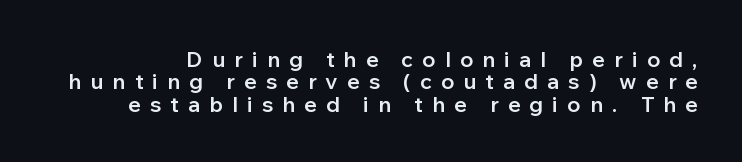
{"italic": "no", "bold": "semi", "underline": "no", "line_spacing": "tight", "line_spacing_ratio": 1.02, "letter_spacing": "wide", "letter_spacing_em": 0.41, "glyph_px": 22}
